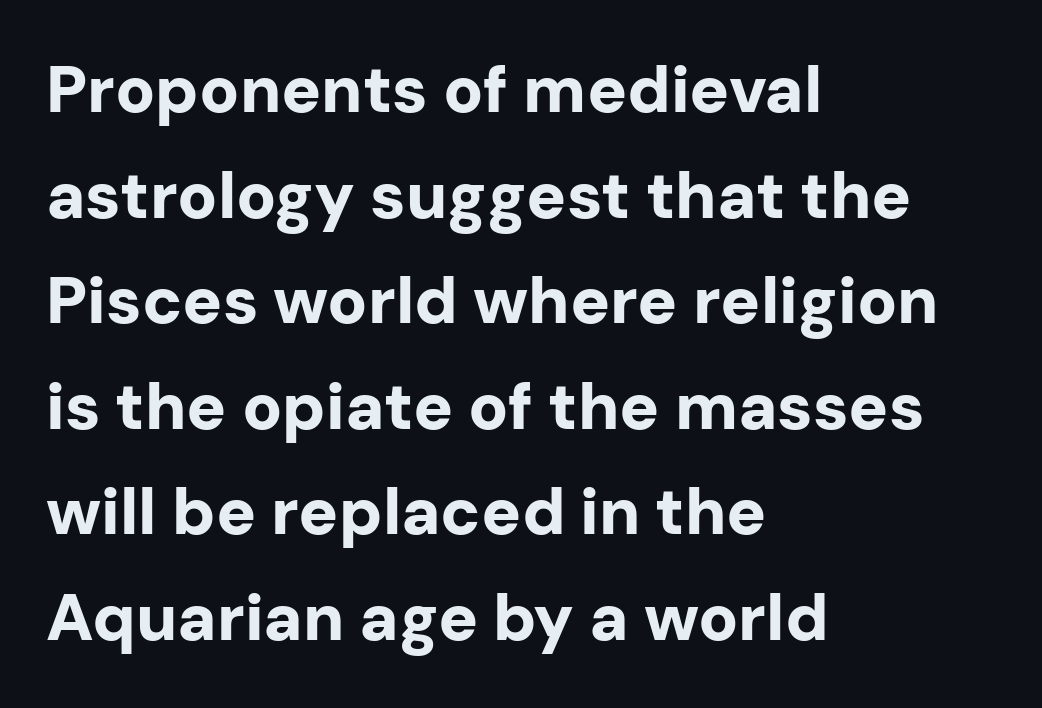
The image shows 66 px bold sans-serif type, upright; set left-aligned, normal line spacing (1.6x), normal letter spacing, not underlined; low stroke contrast and a medium x-height.
